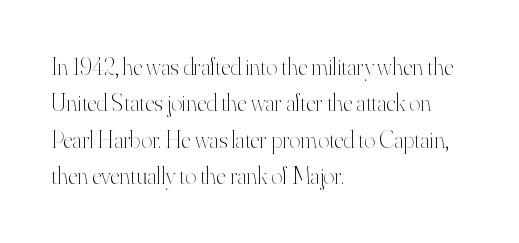
The foot of each line stays bare and open. These lines stack with their left ends in a neat column. Italic: no, the glyphs are upright roman. These lines sit exactly where default settings would place them.
